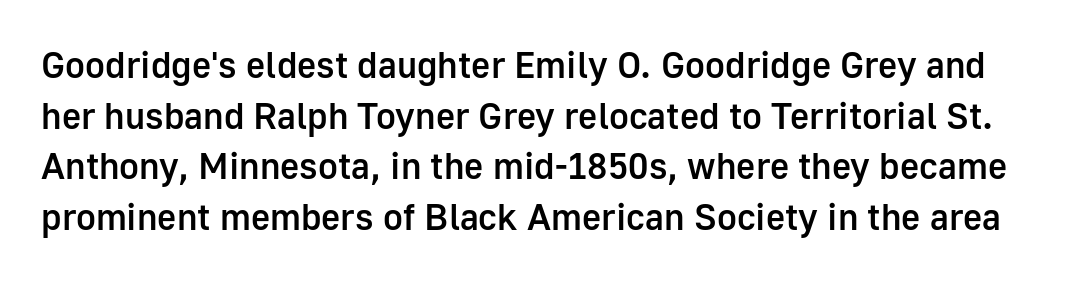
Q: Is the text bold? A: Semi-bold.
Q: Is the text italic (slanted)? A: No, it is upright.
Q: Is the typeface a serif or a sans-serif typeface? A: Sans-serif.
Q: Is the text underlined? A: No.
Q: Is the spacing between letters normal or unusually wide? A: Normal.
Q: Is the spacing between lines tight, normal or loose? A: Normal.
Q: Width (condensed, normal, or wide)? A: Normal.
Q: Stroke contrast? A: Low.
Q: x-height? A: Medium.
Q: Monospaced? A: No.
